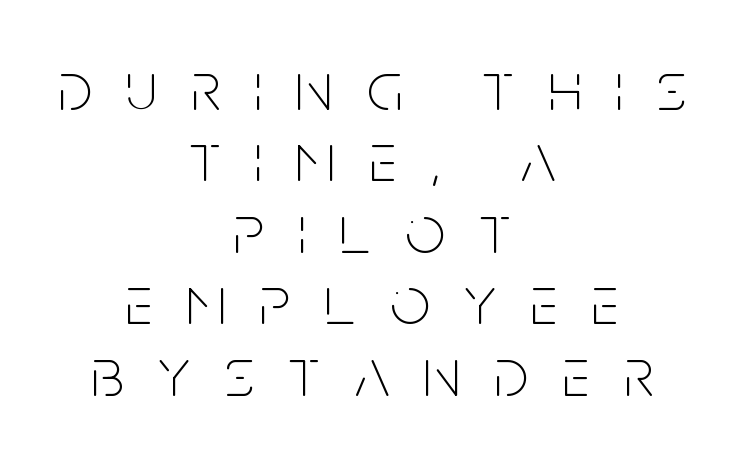
Q: Is the text bold? A: No.
Q: Is the text italic (slanted)? A: No, it is upright.
Q: Is the typeface a serif or a sans-serif typeface? A: Sans-serif.
Q: Is the text underlined? A: No.
Q: How is the paragraph aligned? A: Centered.
Q: Is the spacing between letters normal or unusually wide? A: Unusually wide.
Q: Is the spacing between lines tight, normal or loose? A: Tight.
Q: Width (condensed, normal, or wide)? A: Condensed.
Q: Stroke contrast? A: Low.
Q: x-height? A: Large.
Q: Monospaced? A: No.
